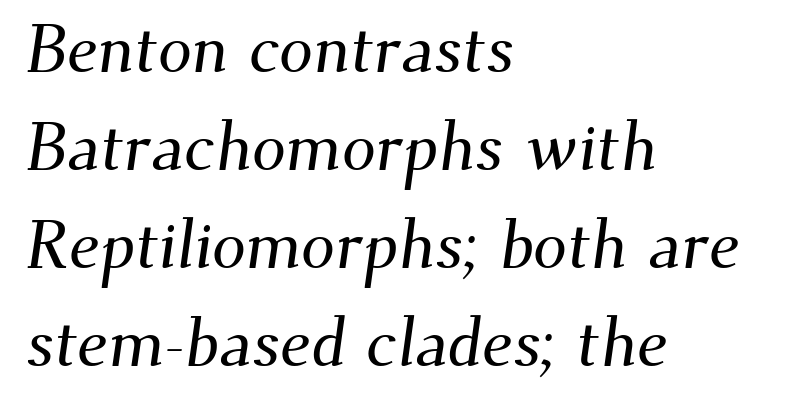
{"serif": "yes", "width": "normal", "stroke_contrast": "medium", "x_height": "small", "monospaced": "no", "underline": "no", "align": "left", "line_spacing": "normal", "line_spacing_ratio": 1.44, "letter_spacing": "normal", "letter_spacing_em": 0.0, "glyph_px": 68}
